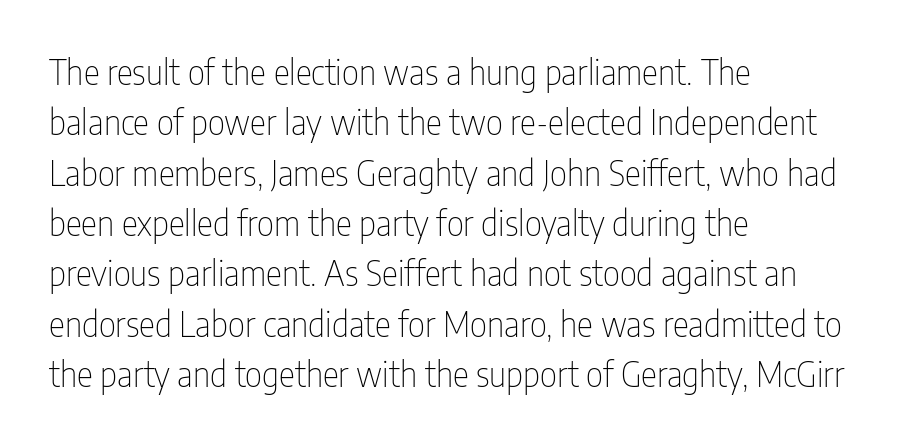
The image shows 34 px thin, condensed sans-serif type, upright; set left-aligned, normal line spacing (1.48x), normal letter spacing, not underlined; low stroke contrast and a medium x-height.
